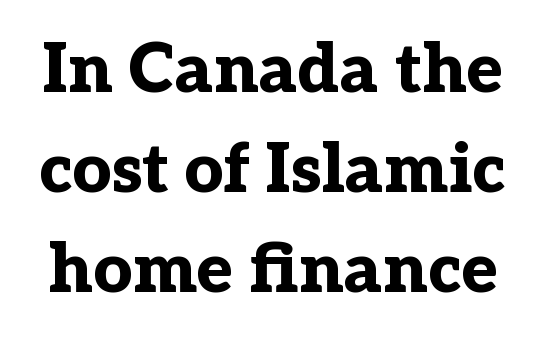
Q: Is the text bold? A: Yes.
Q: Is the text italic (slanted)? A: No, it is upright.
Q: Is the typeface a serif or a sans-serif typeface? A: Serif.
Q: Is the text underlined? A: No.
Q: Is the spacing between letters normal or unusually wide? A: Normal.
Q: Is the spacing between lines tight, normal or loose? A: Normal.
Q: Width (condensed, normal, or wide)? A: Normal.
Q: Stroke contrast? A: Low.
Q: x-height? A: Medium.
Q: Monospaced? A: No.
